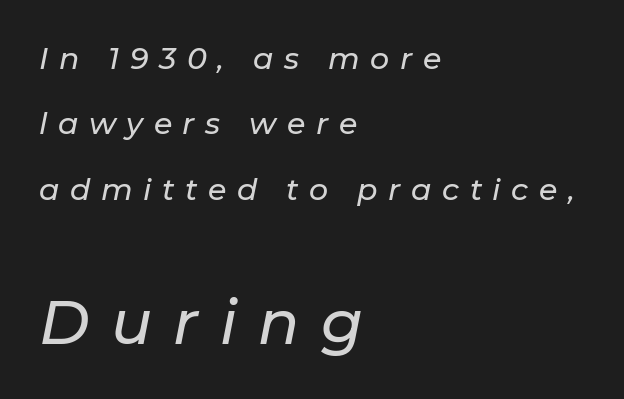
{"italic": "yes", "lean": "right", "slant_degrees": 11, "width": "normal", "stroke_contrast": "low", "x_height": "medium", "monospaced": "no", "underline": "no", "align": "left", "line_spacing": "loose", "line_spacing_ratio": 2.18, "letter_spacing": "wide", "letter_spacing_em": 0.35, "larger_block": "second", "size_ratio": 2.03, "glyph_px": 61}
